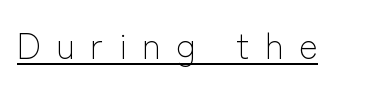
Glance below the letters and you will spot a drawn line. The type family on display is of the sans-serif kind. Inter-character spacing is expanded well beyond the font's built-in metrics. Every stem runs plumb, perpendicular to the baseline. Think of a printed novel: that variable character pitch is what you see here. Unbolded letterforms with no extra heft.
